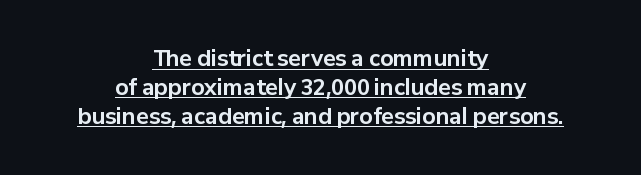
{"italic": "no", "bold": "yes", "underline": "yes", "align": "center", "line_spacing": "normal", "line_spacing_ratio": 1.38, "letter_spacing": "normal", "letter_spacing_em": 0.0, "glyph_px": 21}
